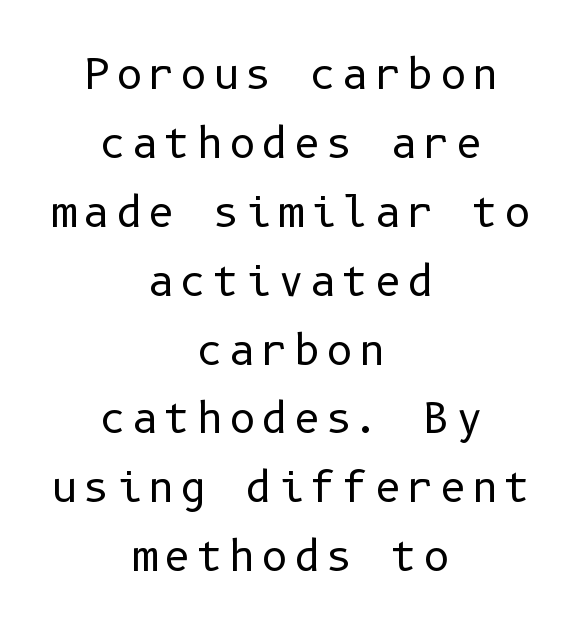
One-word summary of the alignment: center. The axis of the letterforms is exactly vertical. No feet cap the strokes, marking this as sans-serif type. Clear beneath every line of the passage. Leading: standard. Compared with a typical body face, this is equally light or lighter still.
